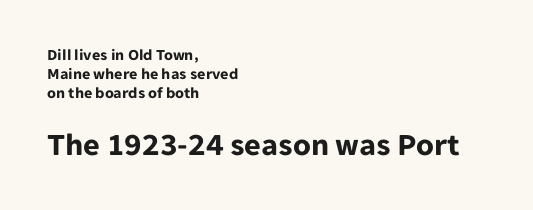
{"serif": "no", "italic": "no", "bold": "yes", "weight": "bold", "width": "normal", "stroke_contrast": "low", "x_height": "medium", "monospaced": "no", "underline": "no", "align": "left", "line_spacing_ratio": 1.19, "letter_spacing": "normal", "letter_spacing_em": 0.0, "larger_block": "second", "size_ratio": 2.0, "glyph_px": 32}
